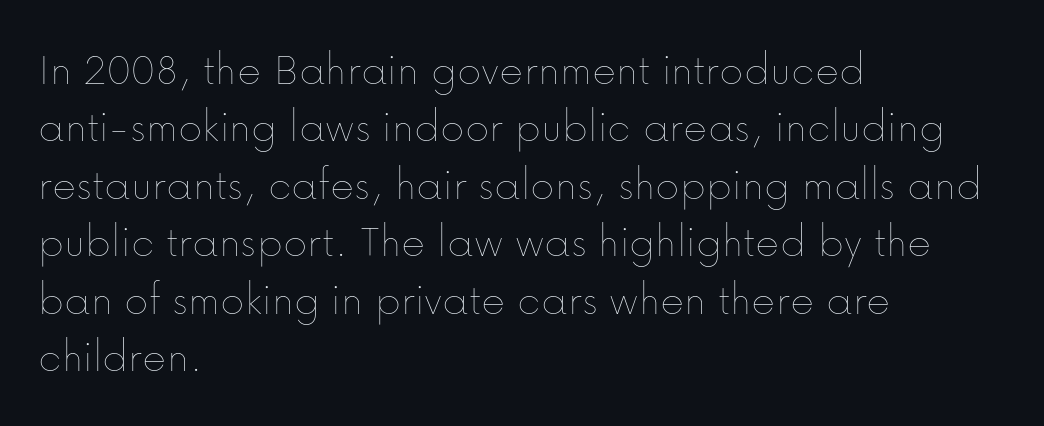
Q: Is the text bold? A: No.
Q: Is the text italic (slanted)? A: No, it is upright.
Q: Is the text underlined? A: No.
Q: How is the paragraph aligned? A: Left-aligned.
Q: Is the spacing between letters normal or unusually wide? A: Normal.
Q: Is the spacing between lines tight, normal or loose? A: Normal.
Q: Width (condensed, normal, or wide)? A: Normal.
Q: Stroke contrast? A: Low.
Q: x-height? A: Medium.
Q: Monospaced? A: No.
